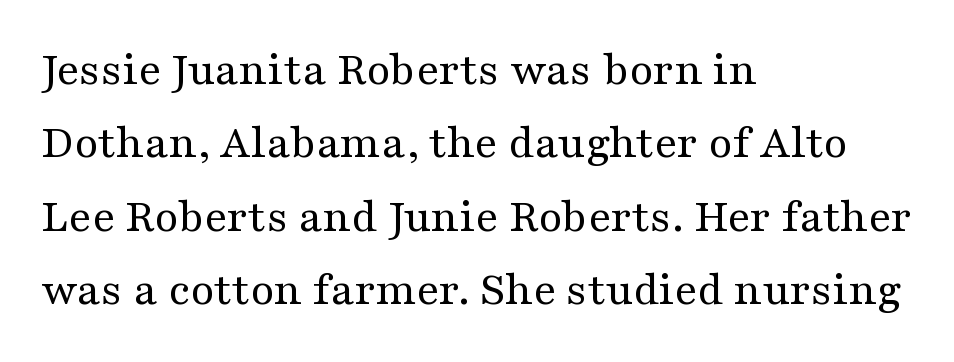
Q: Is the text bold? A: No.
Q: Is the text italic (slanted)? A: No, it is upright.
Q: Is the typeface a serif or a sans-serif typeface? A: Serif.
Q: Is the text underlined? A: No.
Q: How is the paragraph aligned? A: Left-aligned.
Q: Is the spacing between letters normal or unusually wide? A: Normal.
Q: Is the spacing between lines tight, normal or loose? A: Normal.
Q: Width (condensed, normal, or wide)? A: Wide.
Q: Stroke contrast? A: Medium.
Q: x-height? A: Medium.
Q: Monospaced? A: No.
